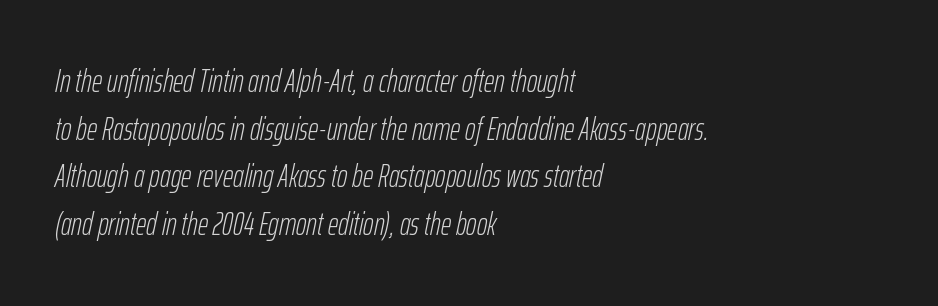
{"italic": "yes", "lean": "right", "slant_degrees": 12, "bold": "no", "weight": "light", "width": "condensed", "stroke_contrast": "low", "x_height": "medium", "monospaced": "no", "underline": "no", "align": "left", "line_spacing": "normal", "line_spacing_ratio": 1.49, "letter_spacing": "normal", "letter_spacing_em": 0.0, "glyph_px": 32}
